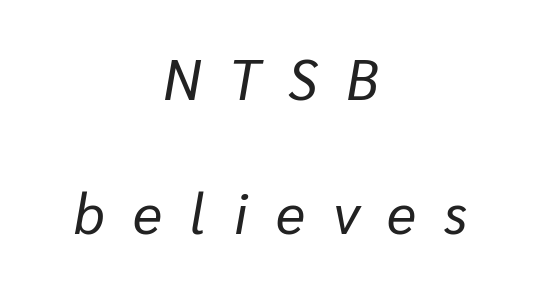
The image shows 56 px regular-weight type, italic (leaning right); set centered, loose line spacing (2.39x), unusually wide letter spacing (+0.5 em), not underlined; low stroke contrast and a medium x-height.
